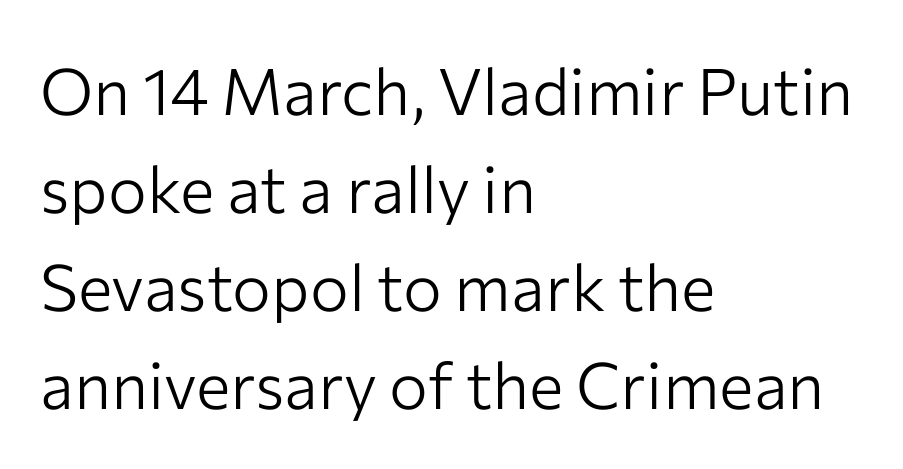
I'd call this a sans setting — the letters go barefoot. In CSS terms this would be text-align: left. Does the leading feel generous? No, just average. The letters stand straight up with perfectly vertical stems.
